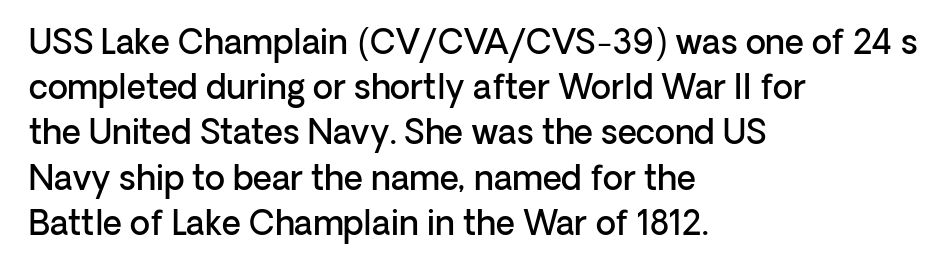
The image shows 33 px semibold sans-serif type, upright; set left-aligned, normal line spacing (1.37x), normal letter spacing, not underlined; low stroke contrast and a medium x-height.
